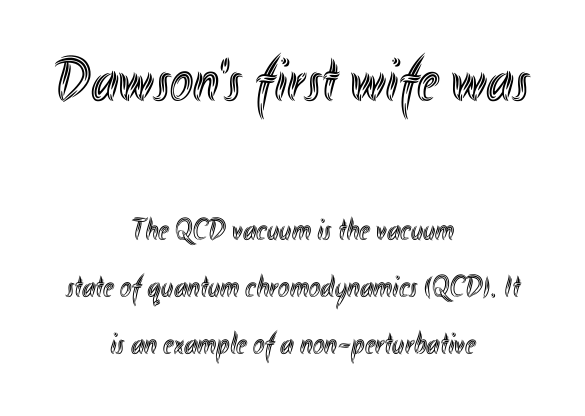
Q: Is the text italic (slanted)? A: Yes.
Q: Is the text underlined? A: No.
Q: How is the paragraph aligned? A: Centered.
Q: Is the spacing between letters normal or unusually wide? A: Normal.
Q: Which block of text is set in a larger size, the first (top) or the second (bottom)? A: The first (top) one.
Q: Width (condensed, normal, or wide)? A: Condensed.
Q: x-height? A: Small.
Q: Monospaced? A: No.
